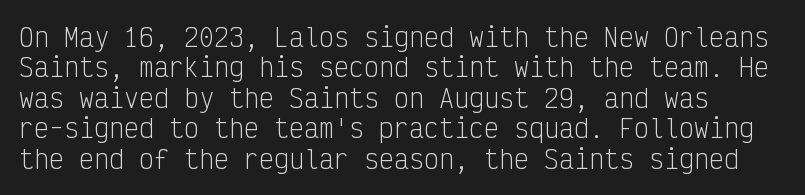
{"italic": "no", "bold": "no", "underline": "no", "align": "left", "line_spacing_ratio": 1.22, "letter_spacing": "normal", "letter_spacing_em": 0.0, "glyph_px": 25}
